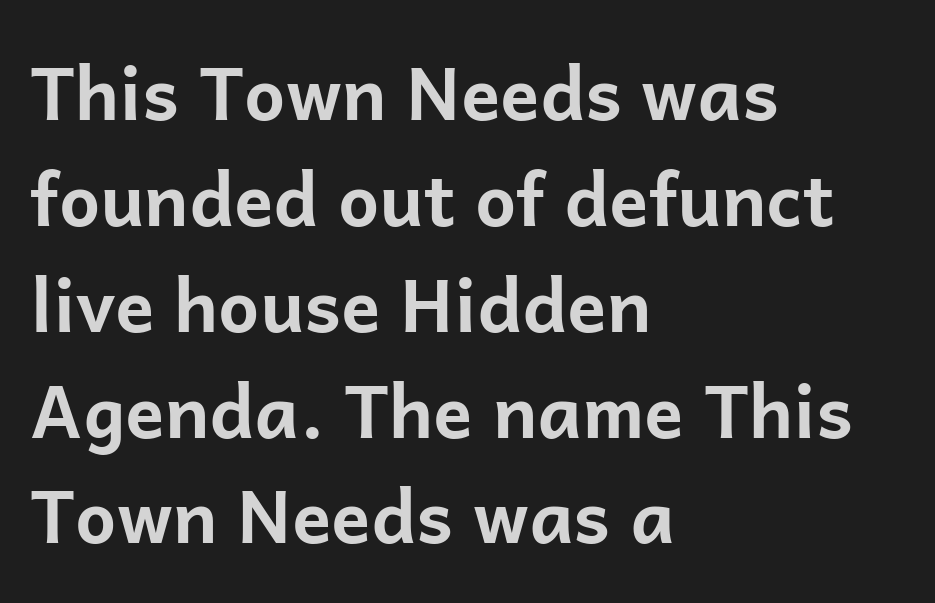
The image shows 73 px bold sans-serif type, upright; set left-aligned, normal line spacing (1.45x), normal letter spacing, not underlined; low stroke contrast and a medium x-height.
